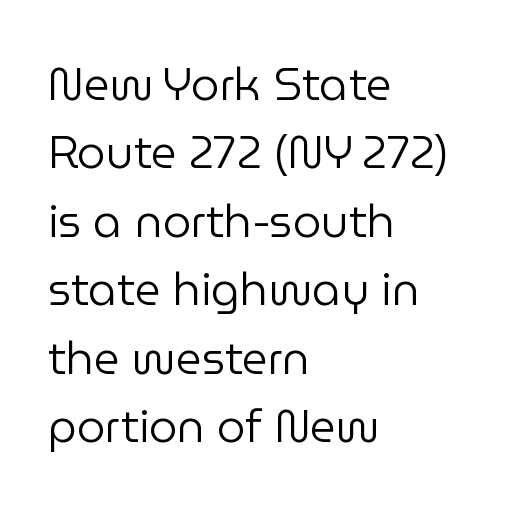
A typesetter would call this proportional, since set widths differ per character. Honestly, there is no underline to notice here at all. Note: no serifs on the glyphs. This rendering uses left alignment, leaving the right contour irregular. The letters stand upright; this is a roman face.
